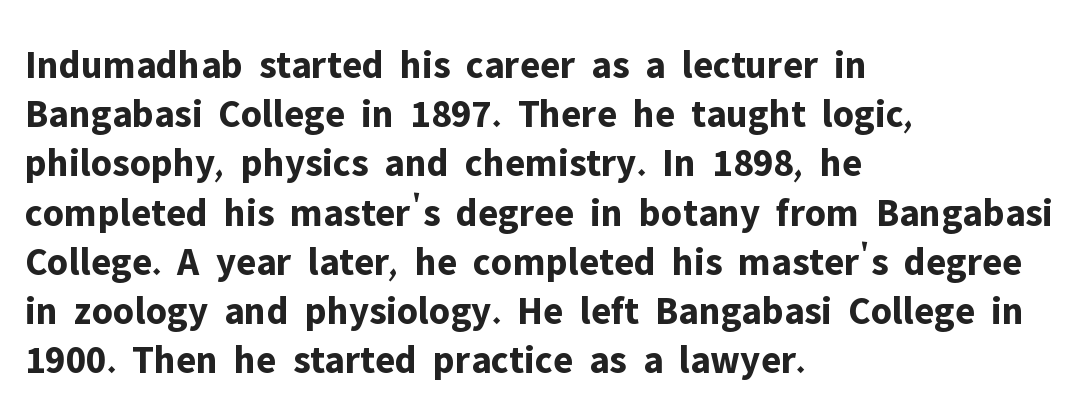
Q: Is the text bold? A: Yes.
Q: Is the text italic (slanted)? A: No, it is upright.
Q: Is the typeface a serif or a sans-serif typeface? A: Sans-serif.
Q: Is the text underlined? A: No.
Q: How is the paragraph aligned? A: Left-aligned.
Q: Is the spacing between letters normal or unusually wide? A: Normal.
Q: Width (condensed, normal, or wide)? A: Normal.
Q: Stroke contrast? A: Low.
Q: x-height? A: Medium.
Q: Monospaced? A: No.
